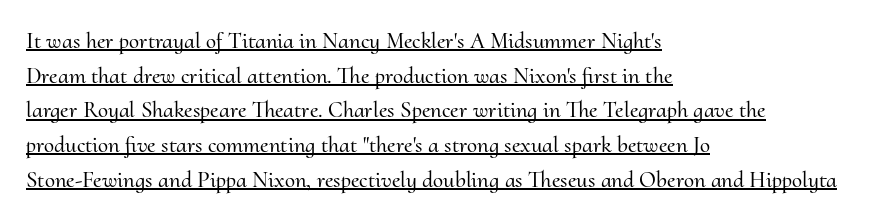
Q: Is the text italic (slanted)? A: No, it is upright.
Q: Is the text underlined? A: Yes.
Q: How is the paragraph aligned? A: Left-aligned.
Q: Is the spacing between letters normal or unusually wide? A: Normal.
Q: Is the spacing between lines tight, normal or loose? A: Normal.
